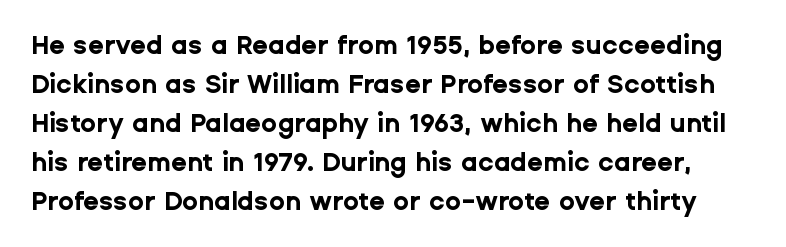
Baseline-to-baseline distance is the conventional proportion of letter height. How are the letters spaced? Ordinarily, with no added tracking. Beneath every word, the page is bare. These words are printed bold, with thick strokes throughout.
